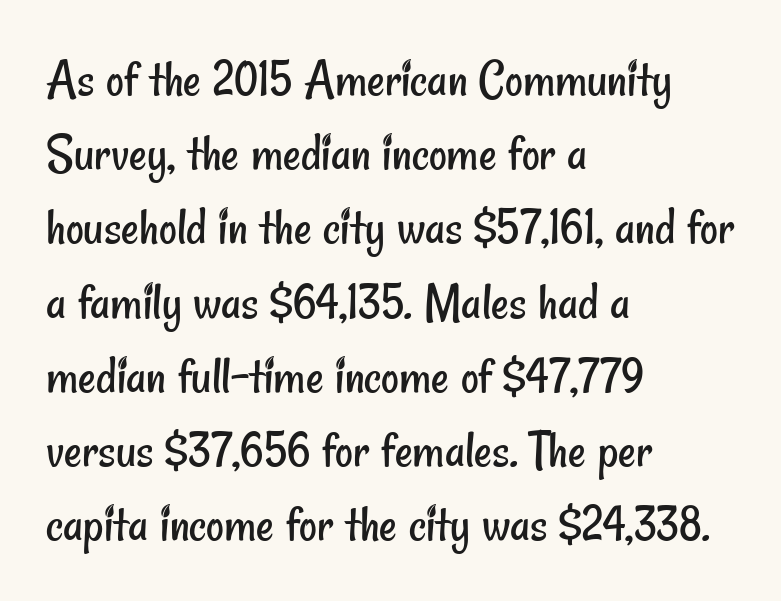
Q: Is the text bold? A: No.
Q: Is the typeface a serif or a sans-serif typeface? A: Sans-serif.
Q: Is the text underlined? A: No.
Q: How is the paragraph aligned? A: Left-aligned.
Q: Is the spacing between letters normal or unusually wide? A: Normal.
Q: Is the spacing between lines tight, normal or loose? A: Normal.
Q: Width (condensed, normal, or wide)? A: Condensed.
Q: Stroke contrast? A: Low.
Q: x-height? A: Small.
Q: Monospaced? A: No.
